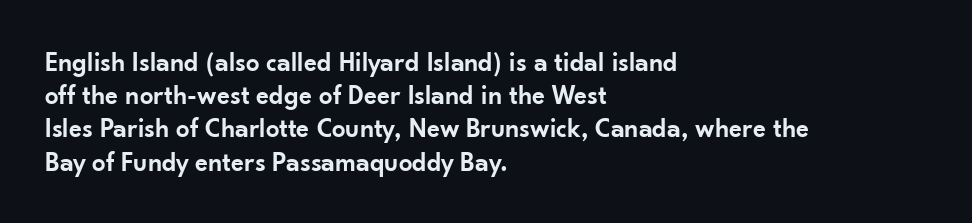
{"italic": "no", "bold": "semi", "underline": "no", "align": "left", "line_spacing_ratio": 1.23, "letter_spacing": "normal", "letter_spacing_em": 0.0, "glyph_px": 27}
